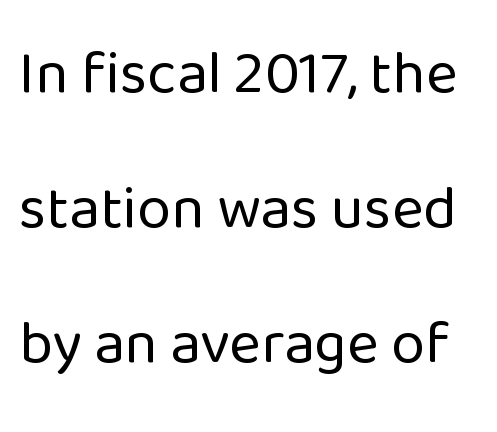
The image shows 61 px regular-weight sans-serif type, upright; set loose line spacing (2.21x), normal letter spacing, not underlined; low stroke contrast and a medium x-height.
